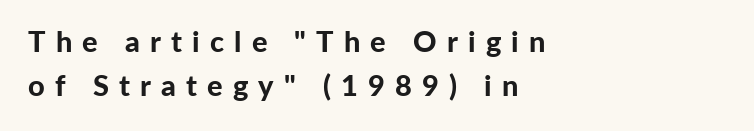
This is heavy type, rendered in bold. You could not count columns in this text — the font is proportionally spaced. Successive baselines arrive at the customary interval. If you drew a ruler down the left edge, every line would touch it.
